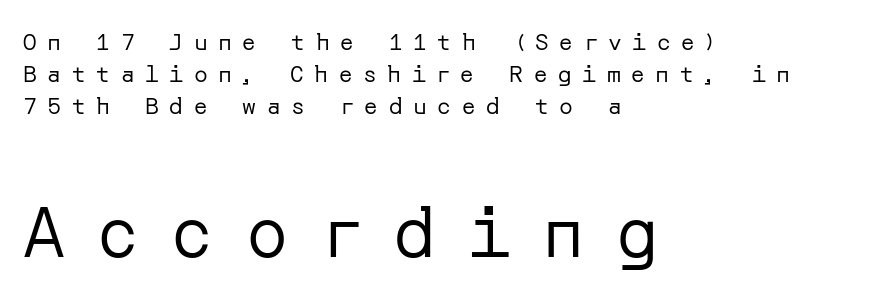
The image shows 70 px regular-weight sans-serif type, upright; set left-aligned, normal line spacing (1.39x), unusually wide letter spacing (+0.46 em), not underlined; the second (bottom) block is 3.04x larger; low stroke contrast and a medium x-height.
